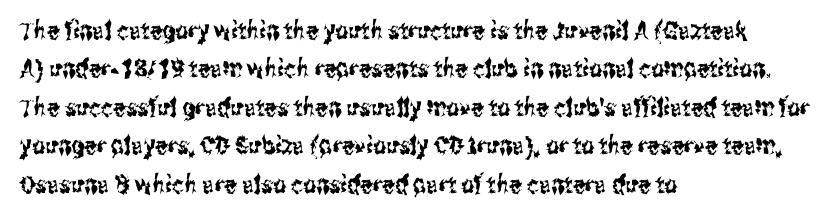
The image shows 25 px text type, upright; set left-aligned, normal line spacing (1.54x), normal letter spacing, not underlined.
